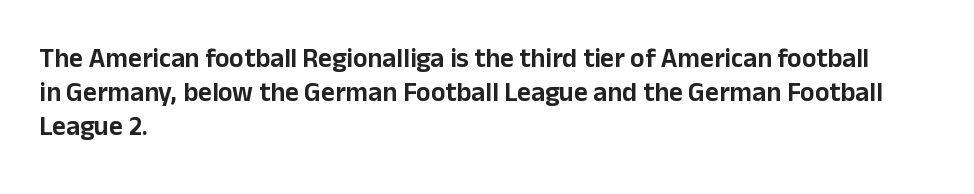
This sample uses plain, unmodified letter spacing. The setting favours the left margin, as ordinary paragraphs usually do. Does the lettering tilt? It doesn't — this is upright. Is there much room between lines? A standard amount, neither cramped nor airy.
